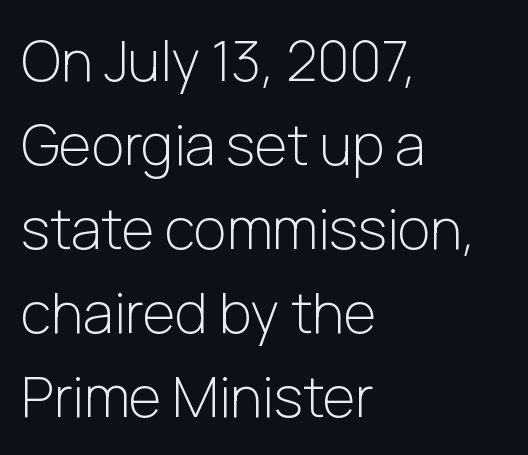
Q: Is the text bold? A: No.
Q: Is the text italic (slanted)? A: No, it is upright.
Q: Is the typeface a serif or a sans-serif typeface? A: Sans-serif.
Q: Is the text underlined? A: No.
Q: How is the paragraph aligned? A: Left-aligned.
Q: Is the spacing between letters normal or unusually wide? A: Normal.
Q: Is the spacing between lines tight, normal or loose? A: Normal.
Q: Width (condensed, normal, or wide)? A: Normal.
Q: Stroke contrast? A: Low.
Q: x-height? A: Medium.
Q: Monospaced? A: No.
